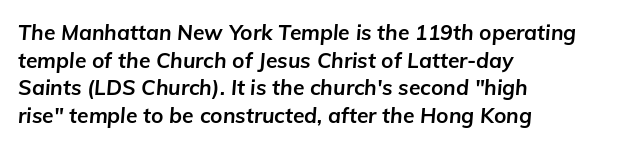
Only glyphs here, with clear space below each row. The line-height multiplier appears to be the usual default. A student would call this left alignment; a typographer would say flush left, rag right. The lettering tilts uniformly, giving the passage an italic look. Does extra space separate the letters? No, they use regular spacing.
